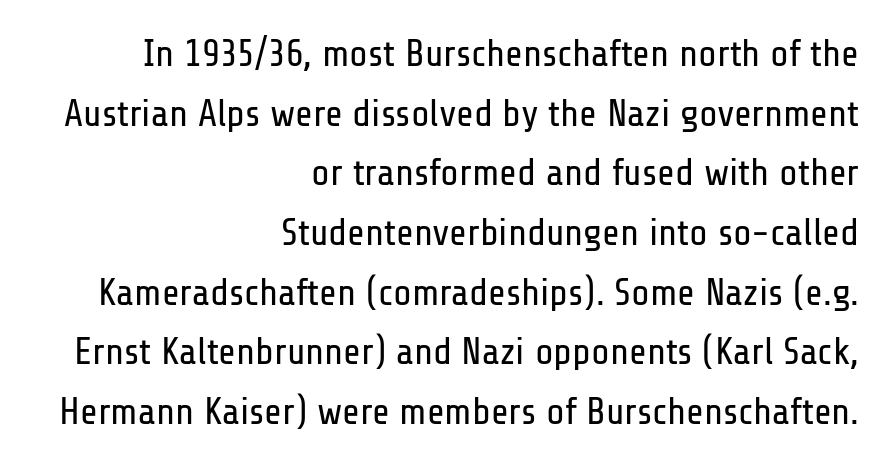
{"serif": "no", "italic": "no", "bold": "no", "weight": "regular", "width": "condensed", "stroke_contrast": "low", "x_height": "medium", "monospaced": "no", "underline": "no", "align": "right", "line_spacing": "normal", "line_spacing_ratio": 1.57, "letter_spacing": "normal", "letter_spacing_em": 0.0, "glyph_px": 38}
